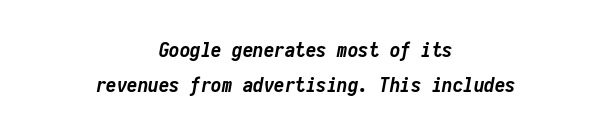
{"italic": "yes", "lean": "right", "slant_degrees": 10, "bold": "yes", "underline": "no", "align": "center", "line_spacing": "normal", "line_spacing_ratio": 1.68, "letter_spacing": "normal", "letter_spacing_em": 0.0, "glyph_px": 21}
